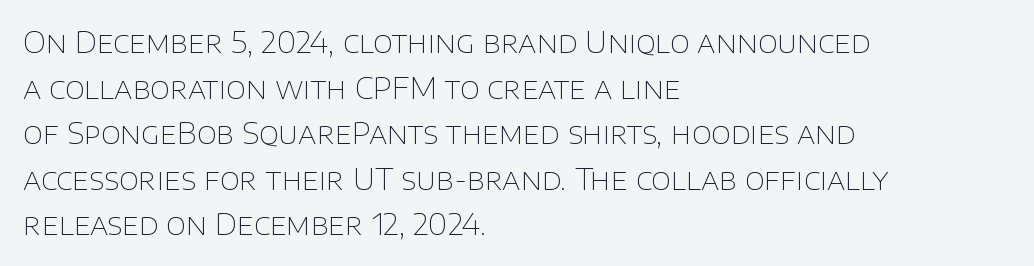
What kind of face is this? One without serifs — a sans. Nobody drew a line under any word here. Here the designer chose a conventional face with non-uniform glyph widths. Rendered with straight, roman letterforms.
